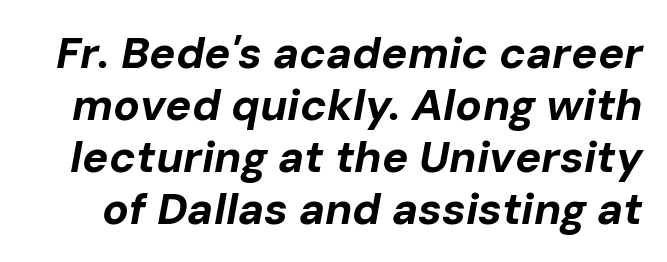
The image shows 44 px bold type, italic (leaning right); set line spacing 1.18x, normal letter spacing, not underlined; low stroke contrast and a medium x-height.
